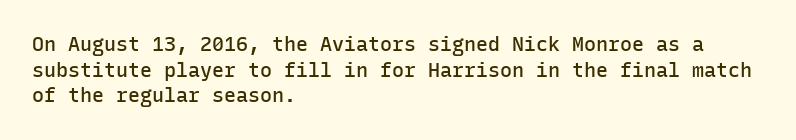
Q: Is the text bold? A: Semi-bold.
Q: Is the text italic (slanted)? A: No, it is upright.
Q: Is the text underlined? A: No.
Q: How is the paragraph aligned? A: Left-aligned.
Q: Is the spacing between letters normal or unusually wide? A: Normal.
Q: Is the spacing between lines tight, normal or loose? A: Normal.
